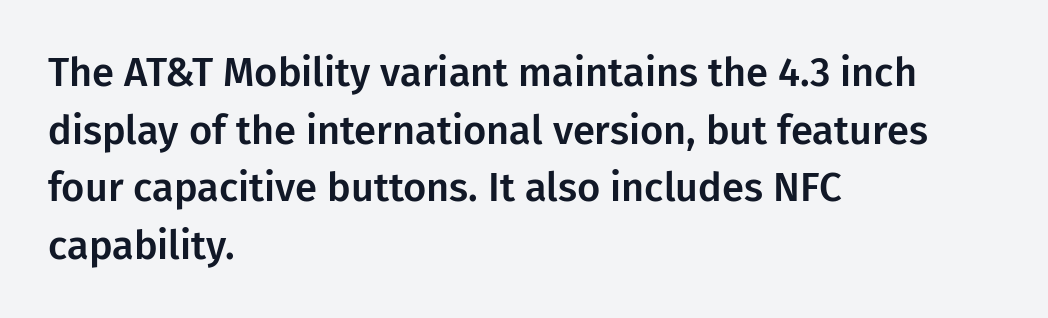
The image shows 40 px sans-serif type, upright; set left-aligned, normal line spacing (1.44x), normal letter spacing, not underlined; low stroke contrast and a medium x-height.
